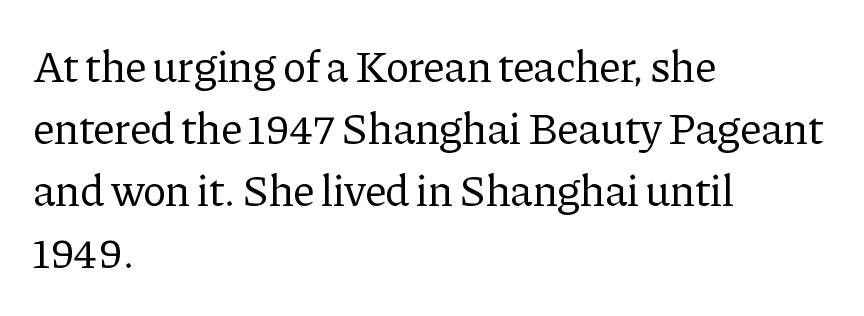
{"serif": "yes", "italic": "no", "bold": "no", "weight": "regular", "width": "normal", "stroke_contrast": "low", "x_height": "medium", "monospaced": "no", "underline": "no", "align": "left", "line_spacing": "normal", "line_spacing_ratio": 1.41, "letter_spacing": "normal", "letter_spacing_em": 0.0, "glyph_px": 44}
